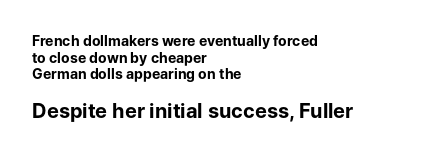
Q: Is the text bold? A: Yes.
Q: Is the text italic (slanted)? A: No, it is upright.
Q: Is the text underlined? A: No.
Q: How is the paragraph aligned? A: Left-aligned.
Q: Is the spacing between letters normal or unusually wide? A: Normal.
Q: Which block of text is set in a larger size, the first (top) or the second (bottom)? A: The second (bottom) one.
